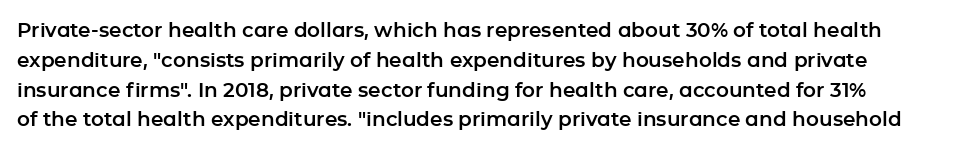
{"italic": "no", "underline": "no", "line_spacing": "normal", "line_spacing_ratio": 1.49, "letter_spacing": "normal", "letter_spacing_em": 0.0, "glyph_px": 20}
